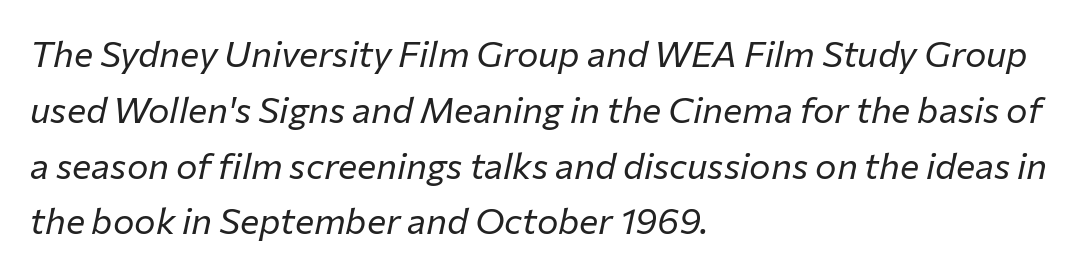
Q: Is the text bold? A: No.
Q: Is the text italic (slanted)? A: Yes, it leans right by about 12 degrees.
Q: Is the text underlined? A: No.
Q: How is the paragraph aligned? A: Left-aligned.
Q: Is the spacing between letters normal or unusually wide? A: Normal.
Q: Is the spacing between lines tight, normal or loose? A: Normal.
Q: Width (condensed, normal, or wide)? A: Normal.
Q: Stroke contrast? A: Low.
Q: x-height? A: Medium.
Q: Monospaced? A: No.
